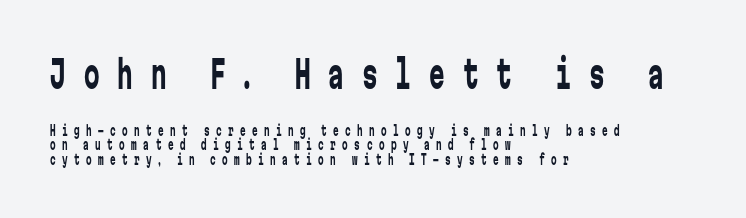
Q: Is the text bold? A: No.
Q: Is the text italic (slanted)? A: No, it is upright.
Q: Is the typeface a serif or a sans-serif typeface? A: Sans-serif.
Q: Is the text underlined? A: No.
Q: How is the paragraph aligned? A: Left-aligned.
Q: Is the spacing between letters normal or unusually wide? A: Unusually wide.
Q: Is the spacing between lines tight, normal or loose? A: Tight.
Q: Which block of text is set in a larger size, the first (top) or the second (bottom)? A: The first (top) one.
Q: Width (condensed, normal, or wide)? A: Condensed.
Q: Stroke contrast? A: Low.
Q: x-height? A: Medium.
Q: Monospaced? A: Yes.
